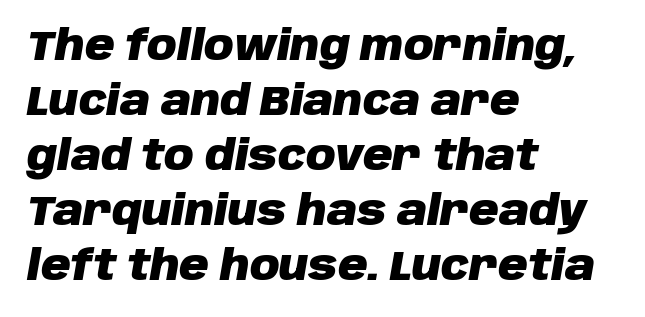
{"italic": "yes", "lean": "right", "slant_degrees": 10, "bold": "yes", "weight": "heavy", "width": "normal", "stroke_contrast": "low", "x_height": "large", "monospaced": "no", "underline": "no", "align": "left", "line_spacing": "normal", "line_spacing_ratio": 1.34, "letter_spacing": "normal", "letter_spacing_em": 0.0, "glyph_px": 41}
